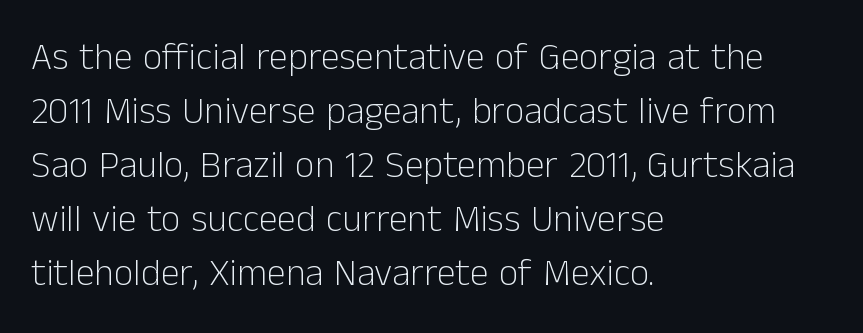
Q: Is the text bold? A: No.
Q: Is the text italic (slanted)? A: No, it is upright.
Q: Is the typeface a serif or a sans-serif typeface? A: Sans-serif.
Q: Is the text underlined? A: No.
Q: How is the paragraph aligned? A: Left-aligned.
Q: Is the spacing between letters normal or unusually wide? A: Normal.
Q: Is the spacing between lines tight, normal or loose? A: Normal.
Q: Width (condensed, normal, or wide)? A: Normal.
Q: Stroke contrast? A: Low.
Q: x-height? A: Medium.
Q: Monospaced? A: No.
